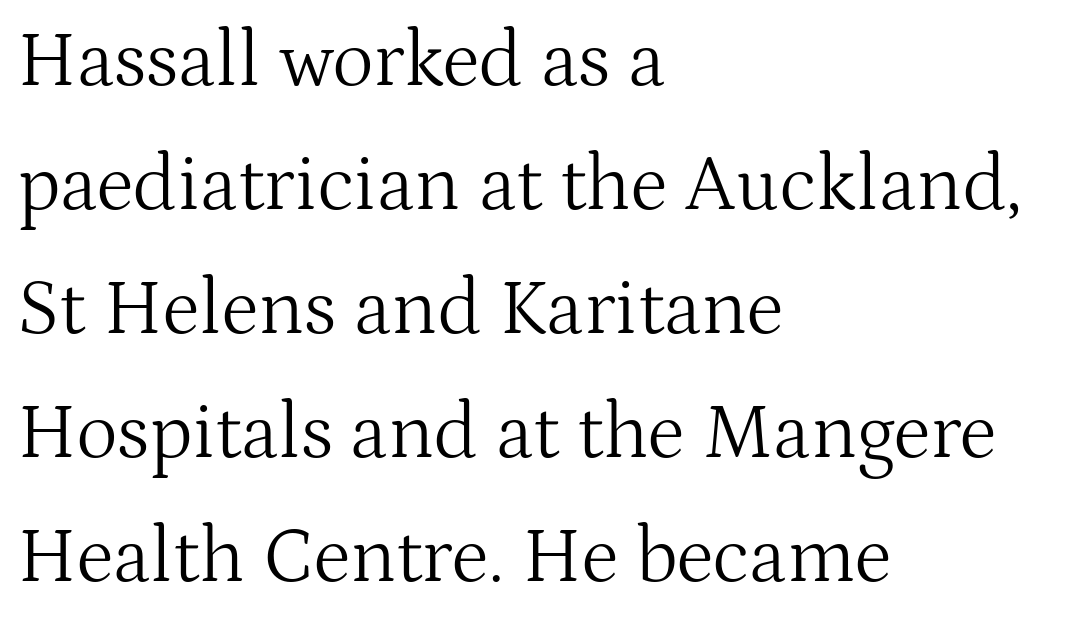
Notice how the passage keeps a crisp vertical edge on the left only. The font is comparable to plain body text, perhaps lighter. The passage shown is typed in a proportional face where columns would drift. Between one letter and the next there's only the usual sliver of space. Typographically, this falls in the serif category. No word sits above an underline.
